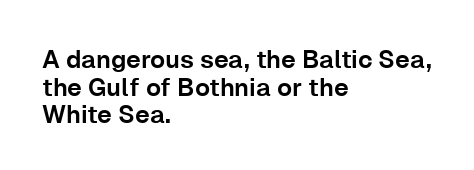
The image shows 25 px text type, upright; set left-aligned, tight line spacing (1.11x), normal letter spacing, not underlined.
